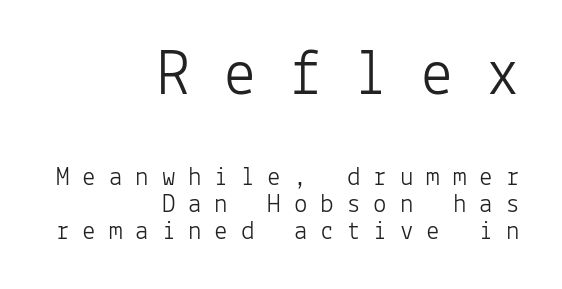
Q: Is the text bold? A: No.
Q: Is the text italic (slanted)? A: No, it is upright.
Q: Is the typeface a serif or a sans-serif typeface? A: Sans-serif.
Q: Is the text underlined? A: No.
Q: How is the paragraph aligned? A: Right-aligned.
Q: Is the spacing between letters normal or unusually wide? A: Unusually wide.
Q: Is the spacing between lines tight, normal or loose? A: Tight.
Q: Which block of text is set in a larger size, the first (top) or the second (bottom)? A: The first (top) one.
Q: Width (condensed, normal, or wide)? A: Normal.
Q: Stroke contrast? A: Low.
Q: x-height? A: Medium.
Q: Monospaced? A: Yes.
